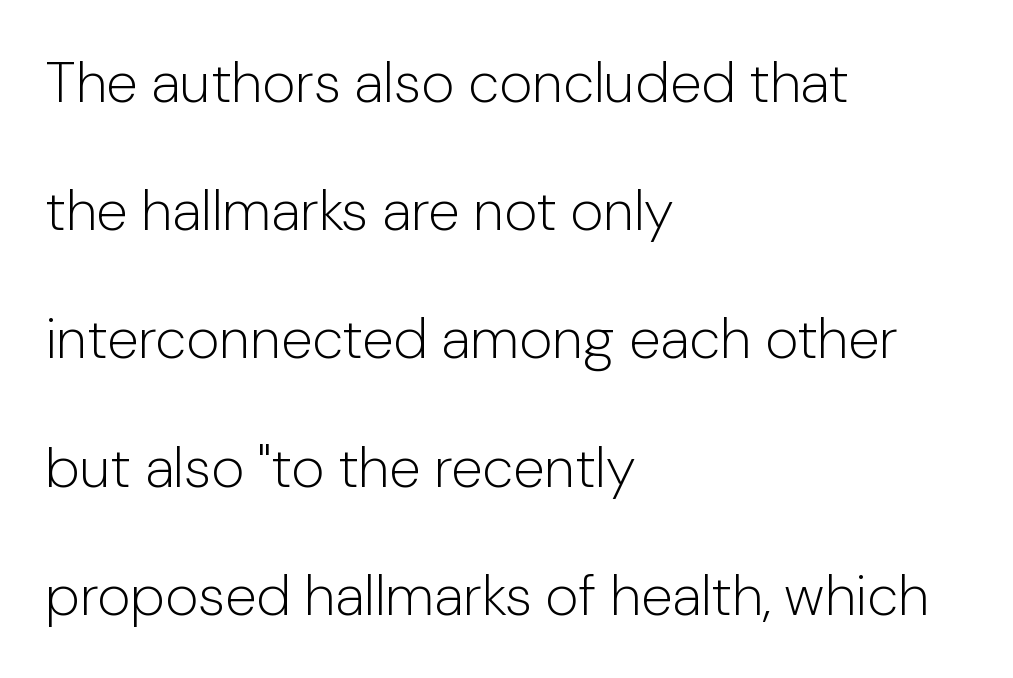
The image shows 57 px light sans-serif type, upright; set left-aligned, loose line spacing (2.25x), normal letter spacing, not underlined; low stroke contrast and a medium x-height.
